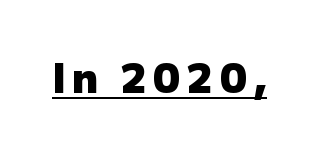
The letters advance in unequal steps, a hallmark of proportional type. The letters carry no serifs — their stems end cleanly without finishing strokes. You can tell it's not italic because the verticals are truly vertical. This sample carries an underscore along the baseline area. The sample has been set heavy, in full bold.
